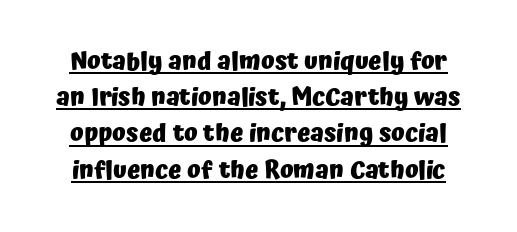
Q: Is the text bold? A: Yes.
Q: Is the text italic (slanted)? A: No, it is upright.
Q: Is the text underlined? A: Yes.
Q: Is the spacing between letters normal or unusually wide? A: Normal.
Q: Is the spacing between lines tight, normal or loose? A: Normal.
